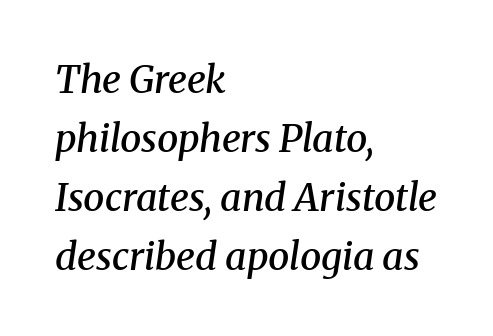
Students, observe: this is what conventionally led text looks like. Observe the ordinary spacing: letters are neighbours, not strangers. Compared with ordinary roman type, these characters are visibly tilted. Does the copy run flush right? No — it runs flush left.
